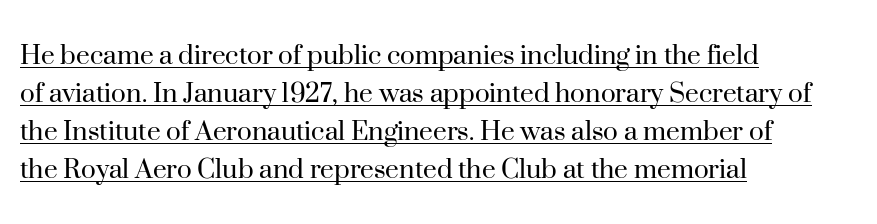
The gaps between neighbouring characters are ordinary and unremarkable. These lines stack with their left ends in a neat column. A roman cut, with each character standing at attention. The rendering shows small feet on the letterforms — a serif design. A typesetter would call this proportional, since set widths differ per character.
